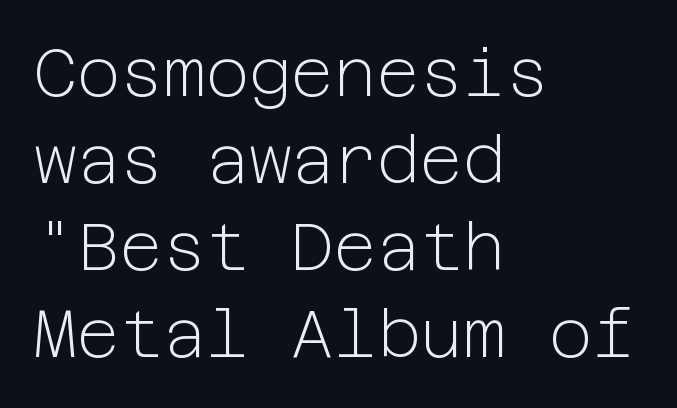
Q: Is the text bold? A: No.
Q: Is the text italic (slanted)? A: No, it is upright.
Q: Is the typeface a serif or a sans-serif typeface? A: Sans-serif.
Q: Is the text underlined? A: No.
Q: How is the paragraph aligned? A: Left-aligned.
Q: Is the spacing between letters normal or unusually wide? A: Normal.
Q: Is the spacing between lines tight, normal or loose? A: Normal.
Q: Width (condensed, normal, or wide)? A: Normal.
Q: Stroke contrast? A: Low.
Q: x-height? A: Medium.
